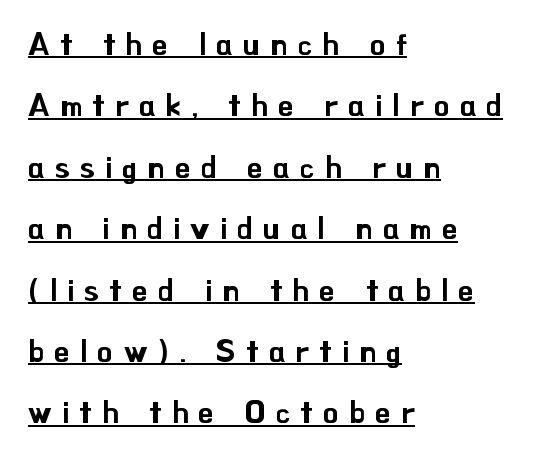
{"serif": "no", "italic": "no", "width": "normal", "stroke_contrast": "low", "x_height": "small", "monospaced": "no", "underline": "yes", "align": "left", "line_spacing": "loose", "line_spacing_ratio": 1.98, "letter_spacing": "wide", "letter_spacing_em": 0.33, "glyph_px": 31}
